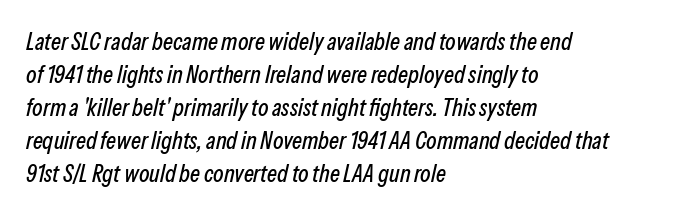
Q: Is the text italic (slanted)? A: Yes, it leans right by about 13 degrees.
Q: Is the text underlined? A: No.
Q: How is the paragraph aligned? A: Left-aligned.
Q: Is the spacing between letters normal or unusually wide? A: Normal.
Q: Is the spacing between lines tight, normal or loose? A: Normal.
